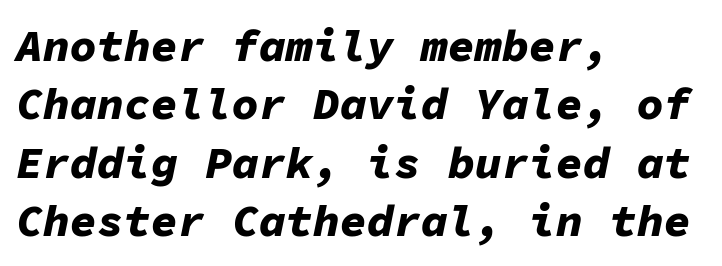
Q: Is the text bold? A: Yes.
Q: Is the text italic (slanted)? A: Yes, it leans right by about 11 degrees.
Q: Is the text underlined? A: No.
Q: How is the paragraph aligned? A: Left-aligned.
Q: Is the spacing between letters normal or unusually wide? A: Normal.
Q: Is the spacing between lines tight, normal or loose? A: Normal.
Q: Width (condensed, normal, or wide)? A: Normal.
Q: Stroke contrast? A: Low.
Q: x-height? A: Medium.
Q: Monospaced? A: Yes.
